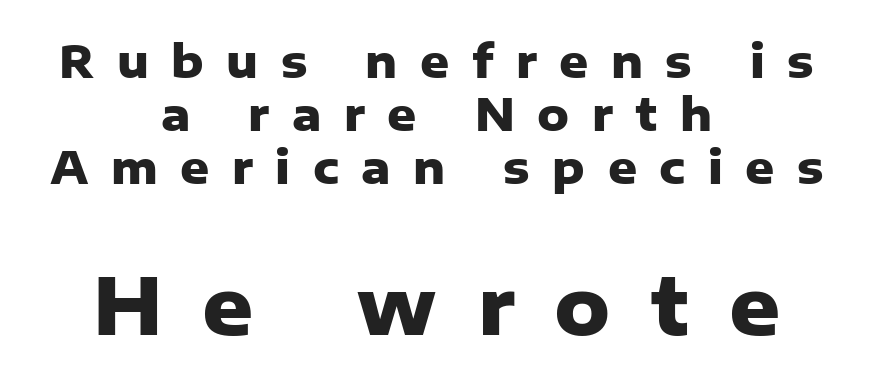
{"serif": "no", "italic": "no", "bold": "yes", "weight": "heavy", "width": "normal", "stroke_contrast": "low", "x_height": "medium", "monospaced": "no", "underline": "no", "align": "center", "line_spacing_ratio": 1.18, "letter_spacing": "wide", "letter_spacing_em": 0.5, "larger_block": "second", "size_ratio": 1.76, "glyph_px": 79}
